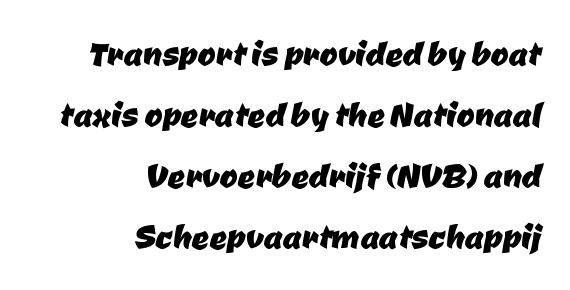
Q: Is the typeface a serif or a sans-serif typeface? A: Sans-serif.
Q: Is the text underlined? A: No.
Q: How is the paragraph aligned? A: Right-aligned.
Q: Is the spacing between letters normal or unusually wide? A: Normal.
Q: Is the spacing between lines tight, normal or loose? A: Normal.
Q: Width (condensed, normal, or wide)? A: Normal.
Q: Stroke contrast? A: Low.
Q: x-height? A: Medium.
Q: Monospaced? A: No.
